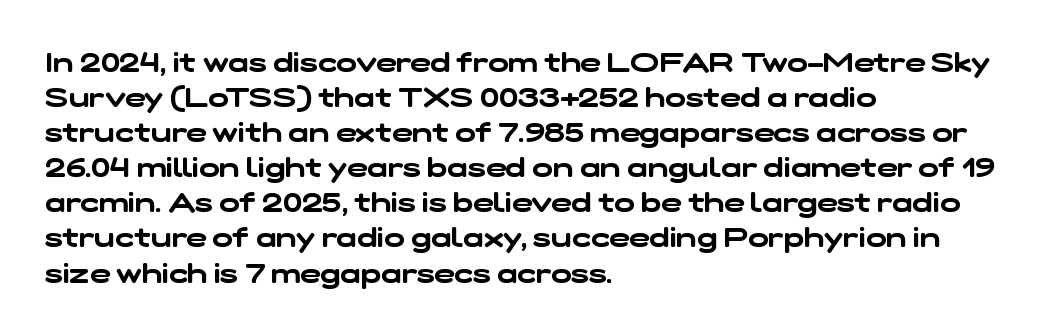
Q: Is the text underlined? A: No.
Q: How is the paragraph aligned? A: Left-aligned.
Q: Is the spacing between letters normal or unusually wide? A: Normal.
Q: Is the spacing between lines tight, normal or loose? A: Normal.
